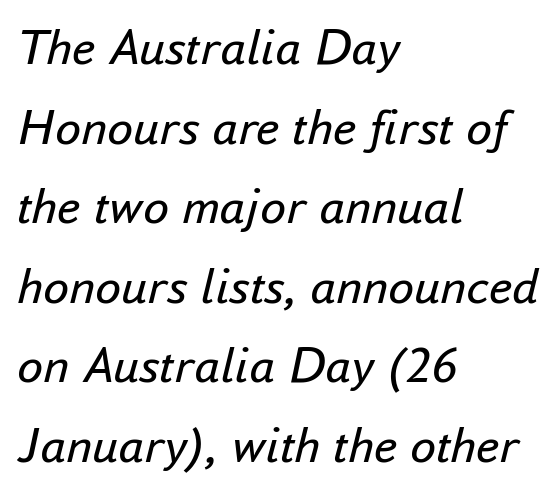
The image shows 52 px regular-weight type, italic (leaning right); set left-aligned, normal line spacing (1.53x), normal letter spacing, not underlined; low stroke contrast and a small x-height.
